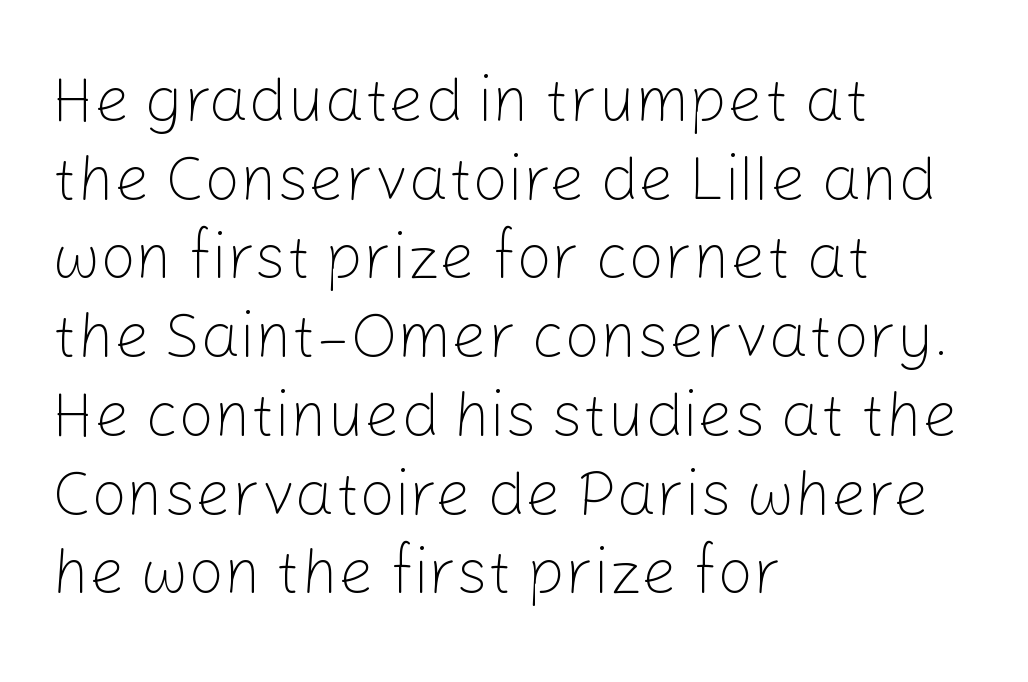
Q: Is the text bold? A: No.
Q: Is the text italic (slanted)? A: No, it is upright.
Q: Is the typeface a serif or a sans-serif typeface? A: Sans-serif.
Q: Is the text underlined? A: No.
Q: How is the paragraph aligned? A: Left-aligned.
Q: Is the spacing between letters normal or unusually wide? A: Normal.
Q: Is the spacing between lines tight, normal or loose? A: Normal.
Q: Width (condensed, normal, or wide)? A: Normal.
Q: Stroke contrast? A: Low.
Q: x-height? A: Medium.
Q: Monospaced? A: No.
